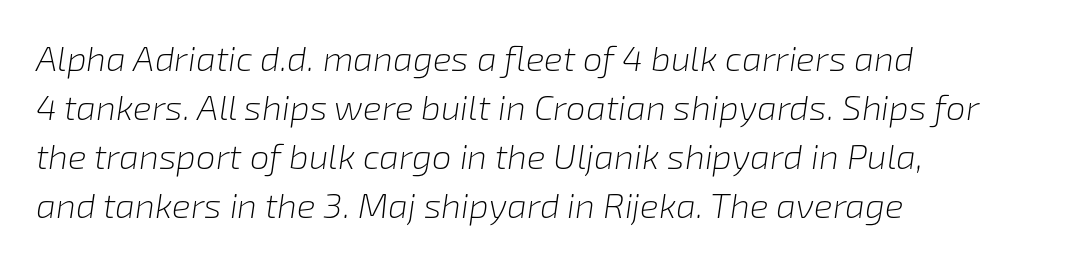
{"italic": "yes", "lean": "right", "slant_degrees": 8, "bold": "no", "weight": "light", "width": "normal", "stroke_contrast": "low", "x_height": "medium", "monospaced": "no", "underline": "no", "align": "left", "line_spacing": "normal", "line_spacing_ratio": 1.4, "letter_spacing": "normal", "letter_spacing_em": 0.0, "glyph_px": 35}
